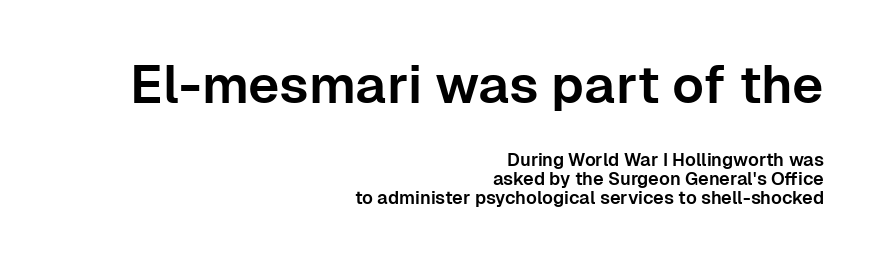
Ascenders rise straight up at ninety degrees. The face used here is proportionally spaced, like ordinary book or web type. Stroke terminals: plain, sans-serif. Unmarked baselines from the first word to the last.
